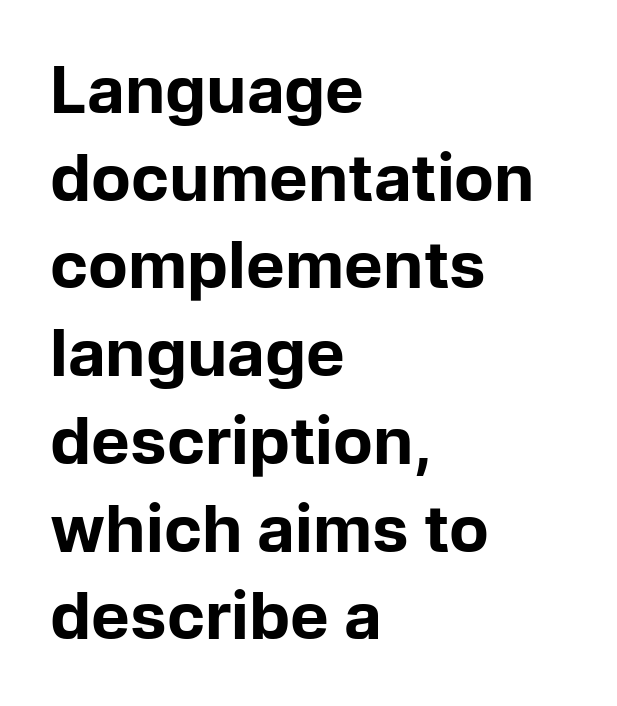
{"serif": "no", "italic": "no", "bold": "yes", "weight": "bold", "width": "normal", "stroke_contrast": "low", "x_height": "medium", "monospaced": "no", "underline": "no", "align": "left", "line_spacing": "normal", "line_spacing_ratio": 1.35, "letter_spacing": "normal", "letter_spacing_em": 0.0, "glyph_px": 65}
